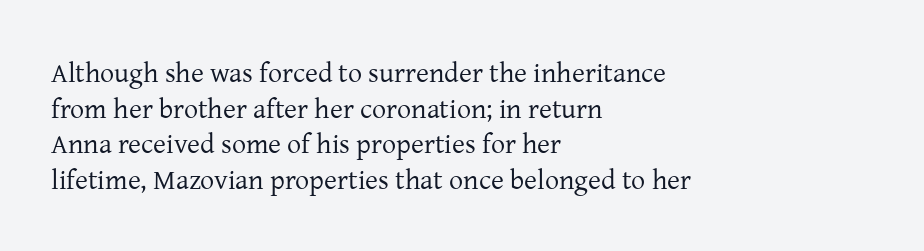
Q: Is the text bold? A: No.
Q: Is the text italic (slanted)? A: No, it is upright.
Q: Is the typeface a serif or a sans-serif typeface? A: Serif.
Q: Is the text underlined? A: No.
Q: How is the paragraph aligned? A: Left-aligned.
Q: Is the spacing between letters normal or unusually wide? A: Normal.
Q: Is the spacing between lines tight, normal or loose? A: Normal.
Q: Width (condensed, normal, or wide)? A: Normal.
Q: Stroke contrast? A: Low.
Q: x-height? A: Medium.
Q: Monospaced? A: No.
